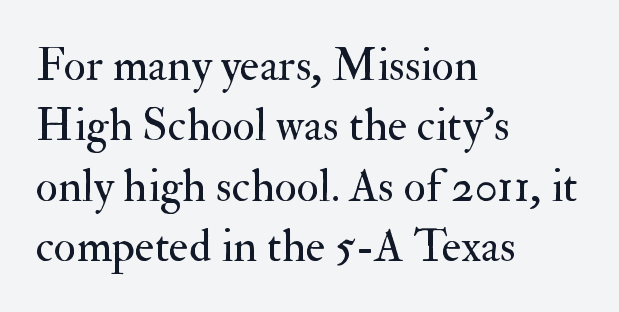
The image shows 46 px regular-weight serif type, upright; set left-aligned, normal line spacing (1.31x), normal letter spacing, not underlined; medium stroke contrast and a small x-height.
